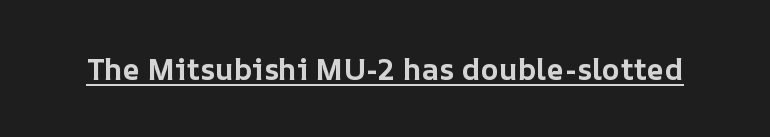
The font is running at its bold setting. This sample has the flowing, uneven cadence of proportional lettering. Ascenders rise straight up at ninety degrees. Inter-character spacing is left at the font's built-in metrics. Emphasis is given by a line drawn under the lettering.
